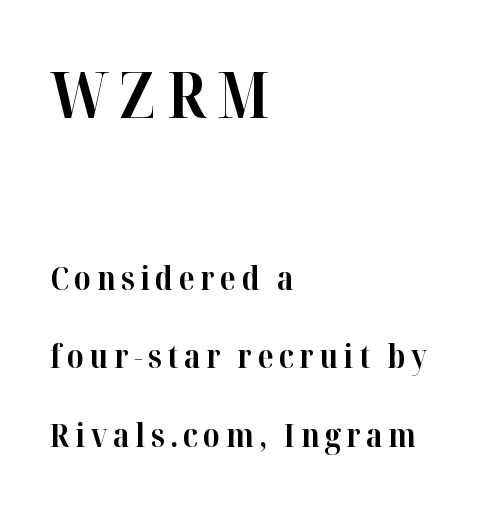
{"serif": "yes", "italic": "no", "bold": "yes", "weight": "bold", "width": "normal", "stroke_contrast": "high", "x_height": "medium", "monospaced": "no", "underline": "no", "align": "left", "line_spacing": "loose", "line_spacing_ratio": 2.45, "larger_block": "first", "size_ratio": 1.97, "glyph_px": 63}
